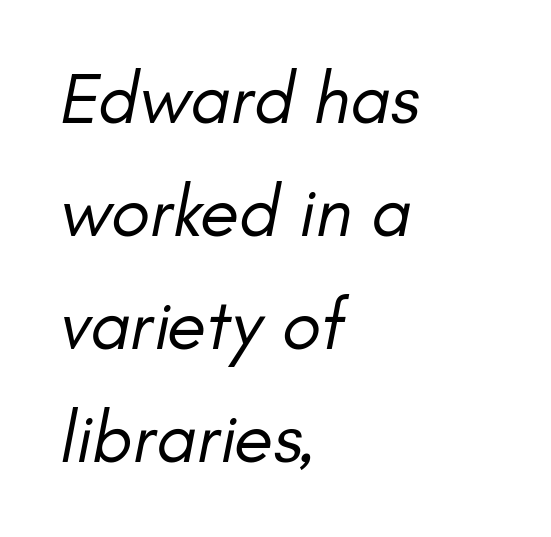
Notice how the stems are inclined rather than vertical — that's the hallmark of italics. Regular leading. Each stroke keeps to a modest, everyday thickness or less. Plain, unruled lines of type. You could not count columns in this text — the font is proportionally spaced.
